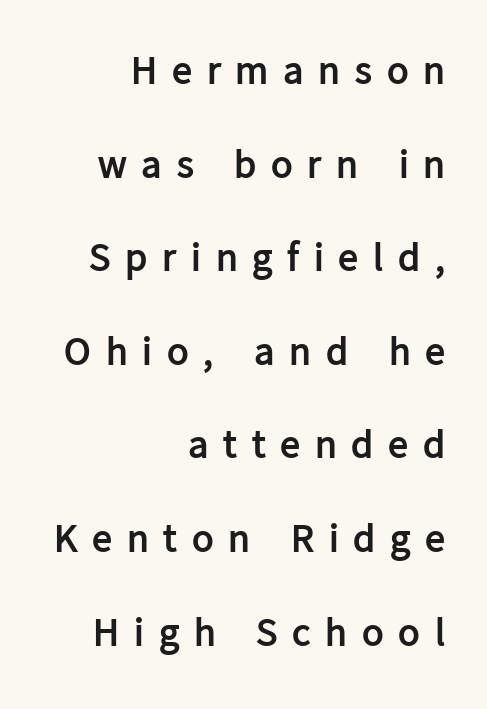
{"serif": "no", "italic": "no", "bold": "yes", "weight": "semibold", "width": "normal", "stroke_contrast": "low", "x_height": "medium", "monospaced": "no", "underline": "no", "align": "right", "line_spacing": "loose", "line_spacing_ratio": 2.34, "letter_spacing": "wide", "letter_spacing_em": 0.37, "glyph_px": 40}
